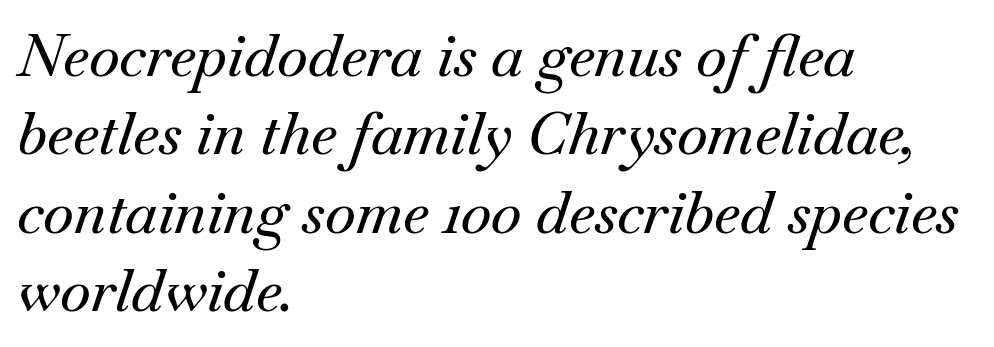
{"serif": "yes", "italic": "yes", "lean": "right", "slant_degrees": 18, "width": "normal", "stroke_contrast": "medium", "x_height": "small", "monospaced": "no", "underline": "no", "align": "left", "line_spacing": "normal", "line_spacing_ratio": 1.33, "letter_spacing": "normal", "letter_spacing_em": 0.0, "glyph_px": 59}
